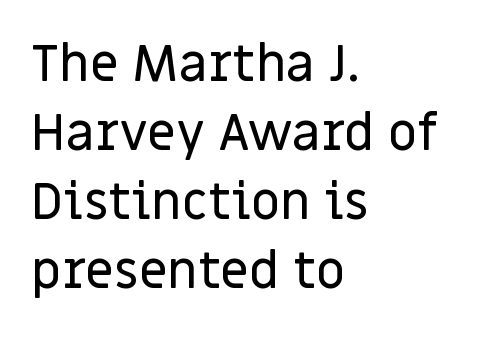
Q: Is the text italic (slanted)? A: No, it is upright.
Q: Is the typeface a serif or a sans-serif typeface? A: Sans-serif.
Q: Is the text underlined? A: No.
Q: How is the paragraph aligned? A: Left-aligned.
Q: Is the spacing between letters normal or unusually wide? A: Normal.
Q: Is the spacing between lines tight, normal or loose? A: Normal.
Q: Width (condensed, normal, or wide)? A: Normal.
Q: Stroke contrast? A: Low.
Q: x-height? A: Large.
Q: Monospaced? A: No.
